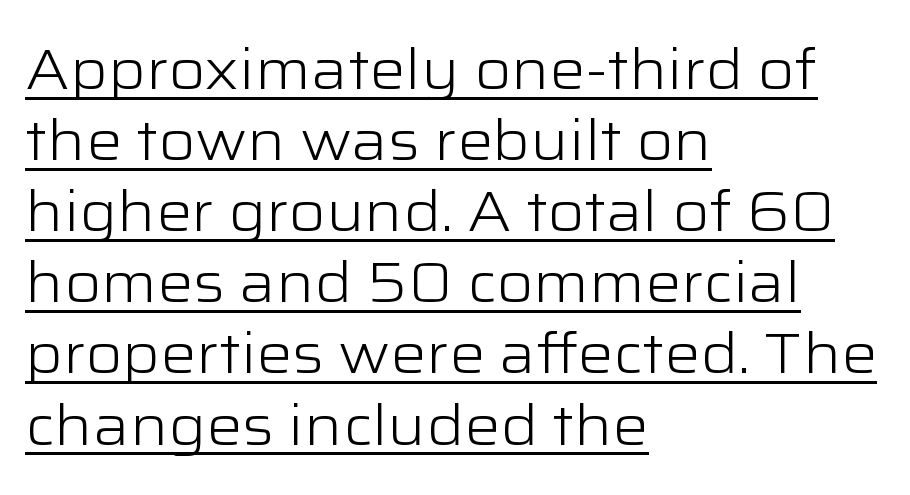
The image shows 56 px light, wide sans-serif type, upright; set left-aligned, normal line spacing (1.27x), normal letter spacing, underlined; low stroke contrast and a medium x-height.
